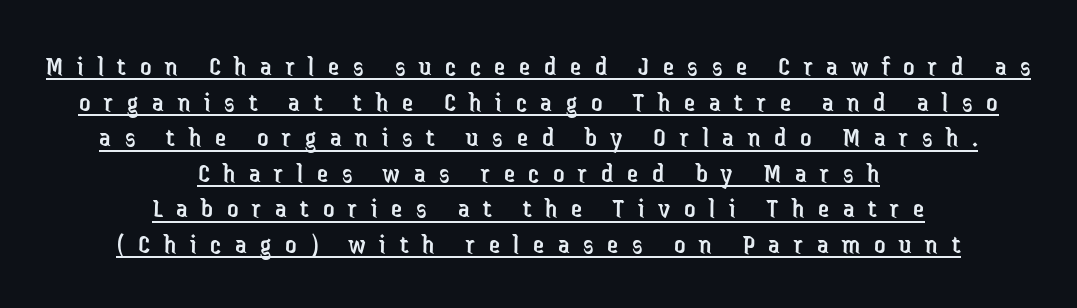
The image shows 28 px regular-weight, condensed sans-serif type, upright; set centered, normal line spacing (1.27x), unusually wide letter spacing (+0.49 em), underlined; low stroke contrast and a medium x-height.
